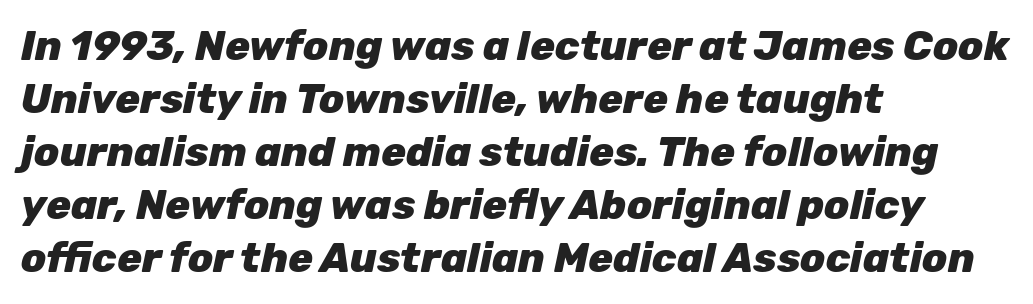
Quick note: interline space is typical. An italicized treatment has been applied to the whole sample. Typesetter's note: full bold, strokes at maximum text heaviness. Line starts are locked; line ends wander. Standard letterfit; no display-style spreading of the glyphs.
